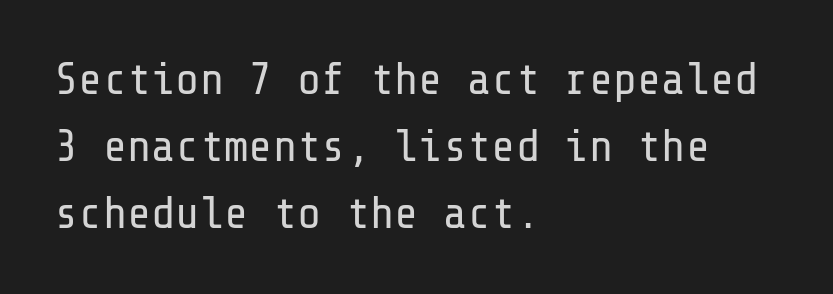
The image shows 45 px regular-weight sans-serif type, upright; set left-aligned, normal line spacing (1.49x), normal letter spacing, not underlined; low stroke contrast and a medium x-height.
